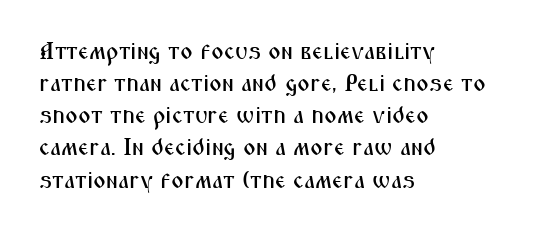
Just letters on the line, the space beneath them empty. Honestly, the row spacing looks completely unremarkable. No italicization has been applied; the sample stays upright. Teacher's note: observe the even left margin — that is flush-left alignment. Glyph-to-glyph distance matches everyday printed text.
